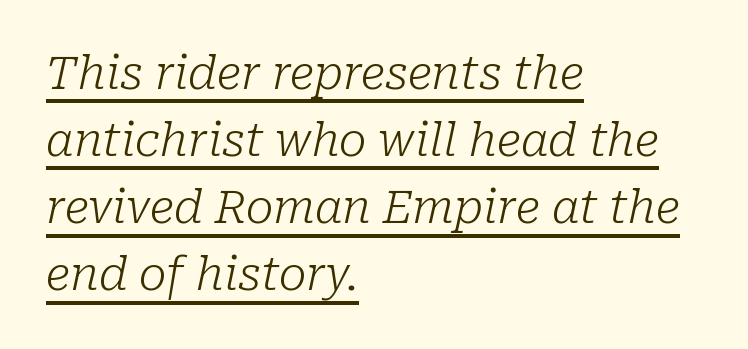
Q: Is the text bold? A: No.
Q: Is the text italic (slanted)? A: Yes, it leans right by about 10 degrees.
Q: Is the typeface a serif or a sans-serif typeface? A: Serif.
Q: Is the text underlined? A: Yes.
Q: How is the paragraph aligned? A: Left-aligned.
Q: Is the spacing between letters normal or unusually wide? A: Normal.
Q: Is the spacing between lines tight, normal or loose? A: Normal.
Q: Width (condensed, normal, or wide)? A: Normal.
Q: Stroke contrast? A: Low.
Q: x-height? A: Medium.
Q: Monospaced? A: No.
